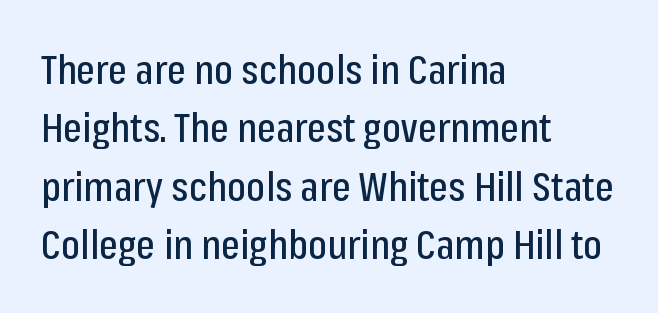
Q: Is the text italic (slanted)? A: No, it is upright.
Q: Is the typeface a serif or a sans-serif typeface? A: Sans-serif.
Q: Is the text underlined? A: No.
Q: How is the paragraph aligned? A: Left-aligned.
Q: Is the spacing between letters normal or unusually wide? A: Normal.
Q: Is the spacing between lines tight, normal or loose? A: Normal.
Q: Width (condensed, normal, or wide)? A: Condensed.
Q: Stroke contrast? A: Low.
Q: x-height? A: Medium.
Q: Monospaced? A: No.
